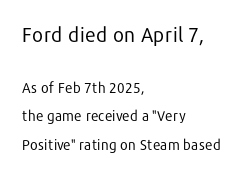
The image shows 20 px text type, upright; set left-aligned, loose line spacing (2.04x), normal letter spacing, not underlined; the first (top) block is 1.43x larger.
